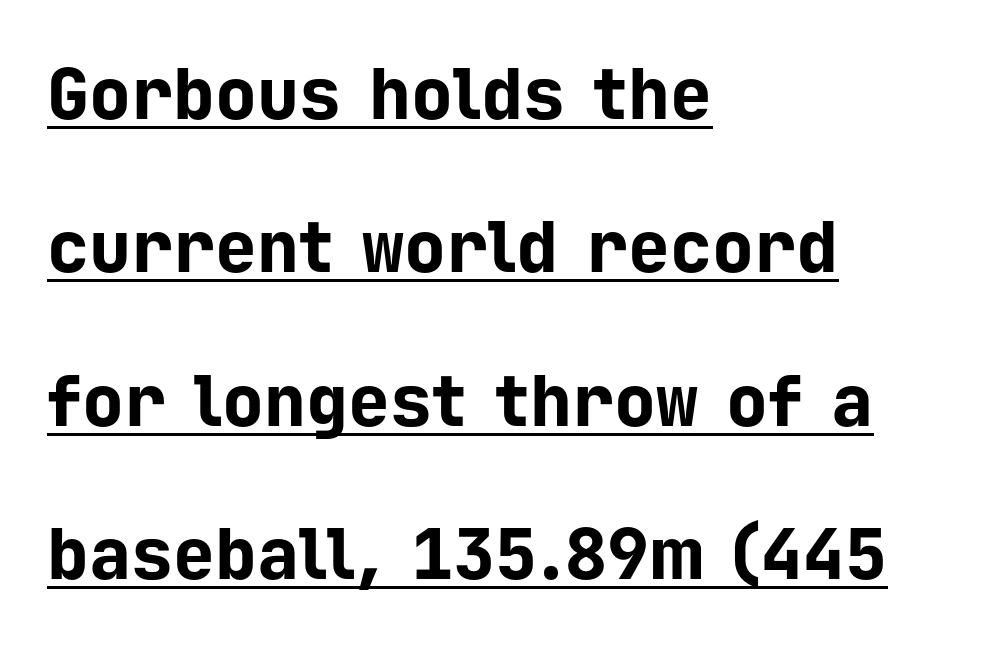
Q: Is the text bold? A: Yes.
Q: Is the text italic (slanted)? A: No, it is upright.
Q: Is the typeface a serif or a sans-serif typeface? A: Sans-serif.
Q: Is the text underlined? A: Yes.
Q: How is the paragraph aligned? A: Left-aligned.
Q: Is the spacing between letters normal or unusually wide? A: Normal.
Q: Is the spacing between lines tight, normal or loose? A: Loose.
Q: Width (condensed, normal, or wide)? A: Normal.
Q: Stroke contrast? A: Low.
Q: x-height? A: Medium.
Q: Monospaced? A: Yes.
